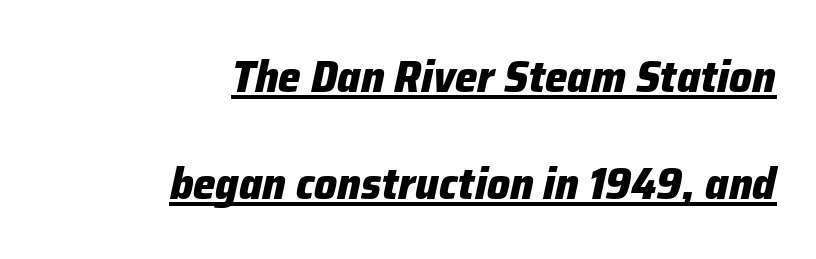
{"italic": "yes", "lean": "right", "slant_degrees": 12, "bold": "yes", "weight": "heavy", "width": "normal", "stroke_contrast": "low", "x_height": "medium", "monospaced": "no", "underline": "yes", "align": "right", "line_spacing": "loose", "line_spacing_ratio": 2.37, "letter_spacing": "normal", "letter_spacing_em": 0.0, "glyph_px": 45}
